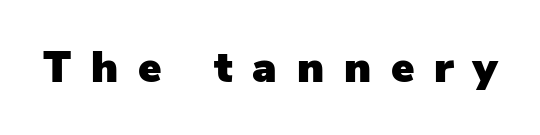
Q: Is the text italic (slanted)? A: No, it is upright.
Q: Is the typeface a serif or a sans-serif typeface? A: Sans-serif.
Q: Is the text underlined? A: No.
Q: Is the spacing between letters normal or unusually wide? A: Unusually wide.
Q: Width (condensed, normal, or wide)? A: Normal.
Q: Stroke contrast? A: Low.
Q: x-height? A: Medium.
Q: Monospaced? A: No.
